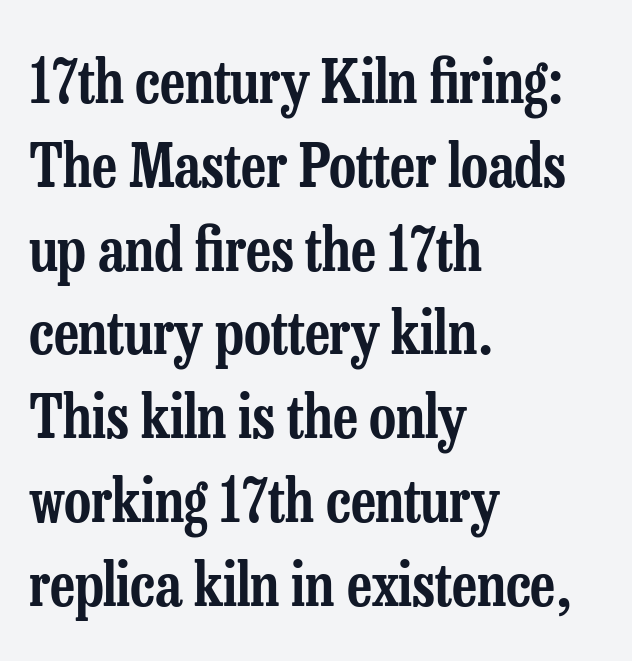
{"serif": "yes", "italic": "no", "width": "condensed", "stroke_contrast": "low", "x_height": "medium", "monospaced": "no", "underline": "no", "align": "left", "line_spacing": "normal", "line_spacing_ratio": 1.42, "letter_spacing": "normal", "letter_spacing_em": 0.0, "glyph_px": 59}
